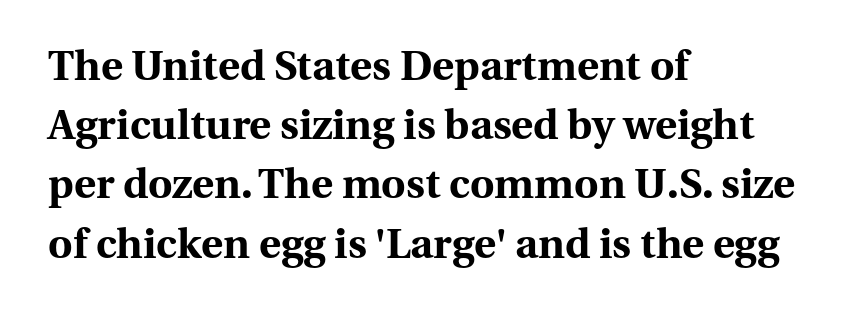
The image shows 42 px bold serif type, upright; set left-aligned, normal line spacing (1.41x), normal letter spacing, not underlined; medium stroke contrast and a medium x-height.
